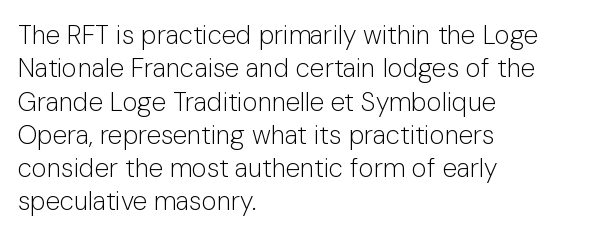
{"italic": "no", "bold": "no", "underline": "no", "align": "left", "line_spacing": "normal", "line_spacing_ratio": 1.28, "letter_spacing": "normal", "letter_spacing_em": 0.0, "glyph_px": 26}
